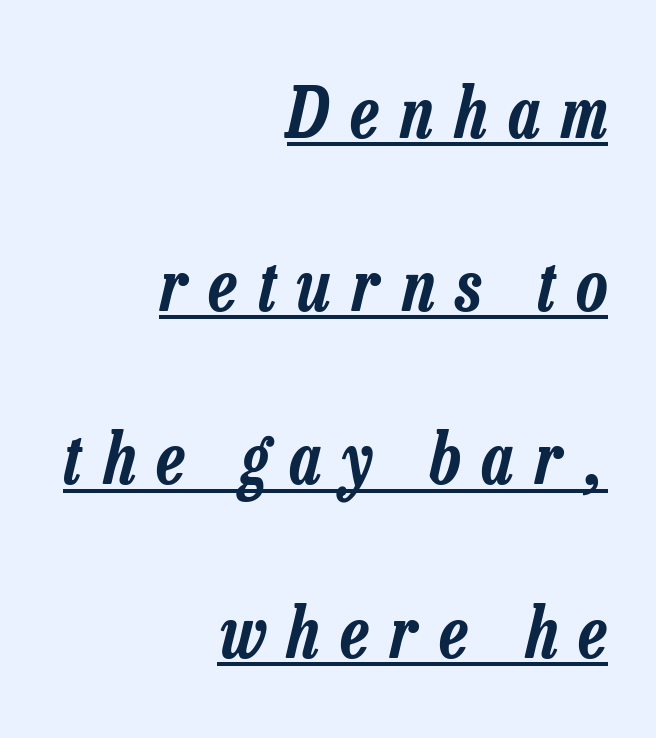
Q: Is the text italic (slanted)? A: Yes, it leans right by about 13 degrees.
Q: Is the text underlined? A: Yes.
Q: How is the paragraph aligned? A: Right-aligned.
Q: Is the spacing between letters normal or unusually wide? A: Unusually wide.
Q: Is the spacing between lines tight, normal or loose? A: Loose.
Q: Width (condensed, normal, or wide)? A: Condensed.
Q: Stroke contrast? A: Low.
Q: x-height? A: Medium.
Q: Monospaced? A: No.
